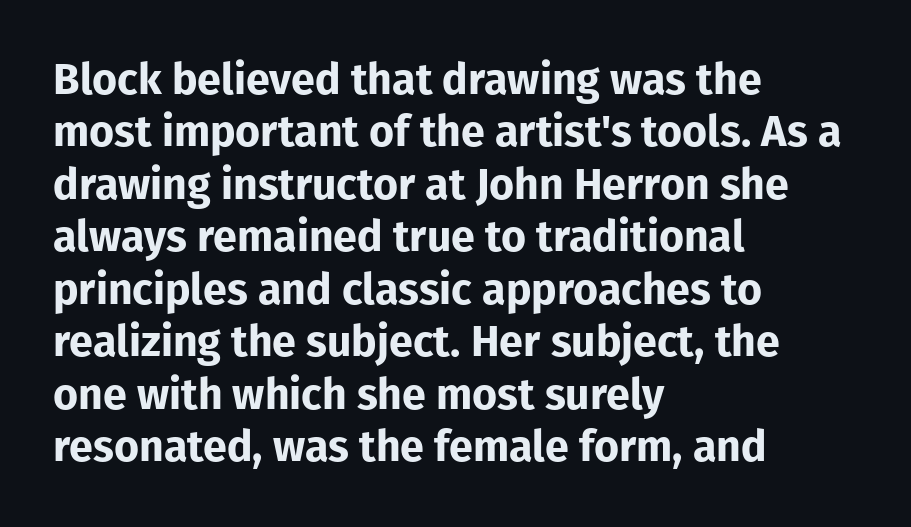
Q: Is the text bold? A: Yes.
Q: Is the text italic (slanted)? A: No, it is upright.
Q: Is the typeface a serif or a sans-serif typeface? A: Sans-serif.
Q: Is the text underlined? A: No.
Q: How is the paragraph aligned? A: Left-aligned.
Q: Is the spacing between letters normal or unusually wide? A: Normal.
Q: Width (condensed, normal, or wide)? A: Normal.
Q: Stroke contrast? A: Low.
Q: x-height? A: Medium.
Q: Monospaced? A: No.
